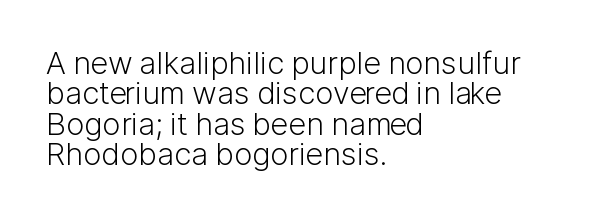
Q: Is the text bold? A: No.
Q: Is the text italic (slanted)? A: No, it is upright.
Q: Is the typeface a serif or a sans-serif typeface? A: Sans-serif.
Q: Is the text underlined? A: No.
Q: How is the paragraph aligned? A: Left-aligned.
Q: Is the spacing between letters normal or unusually wide? A: Normal.
Q: Is the spacing between lines tight, normal or loose? A: Tight.
Q: Width (condensed, normal, or wide)? A: Normal.
Q: Stroke contrast? A: Low.
Q: x-height? A: Medium.
Q: Monospaced? A: No.
